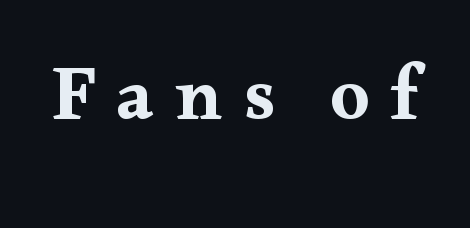
Q: Is the text bold? A: Yes.
Q: Is the text italic (slanted)? A: No, it is upright.
Q: Is the typeface a serif or a sans-serif typeface? A: Serif.
Q: Is the text underlined? A: No.
Q: Is the spacing between letters normal or unusually wide? A: Unusually wide.
Q: Width (condensed, normal, or wide)? A: Wide.
Q: Stroke contrast? A: Medium.
Q: x-height? A: Small.
Q: Monospaced? A: No.
